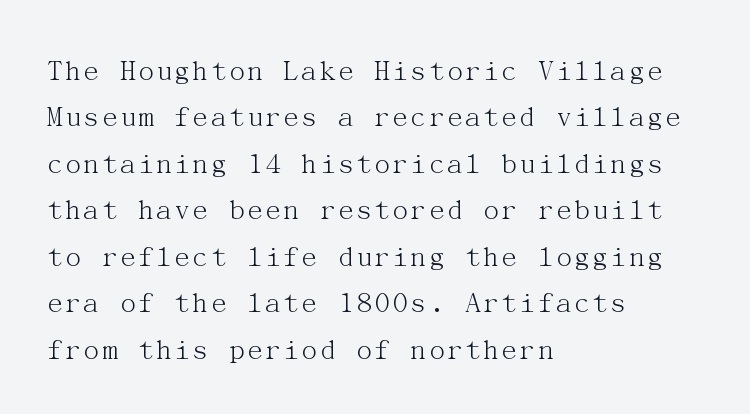
The image shows 31 px light serif type, upright; set left-aligned, normal line spacing (1.5x), normal letter spacing, not underlined; medium stroke contrast and a medium x-height.
